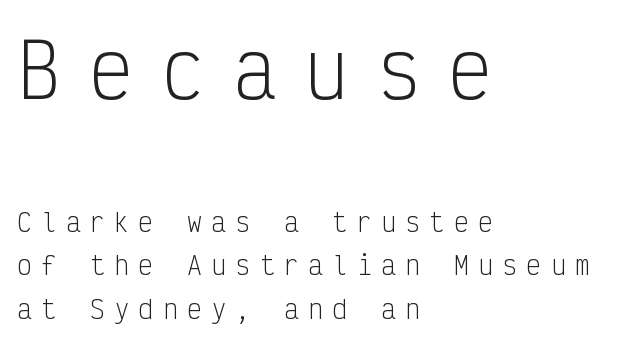
{"serif": "no", "italic": "no", "bold": "no", "weight": "light", "width": "condensed", "stroke_contrast": "low", "x_height": "medium", "monospaced": "yes", "underline": "no", "align": "left", "line_spacing_ratio": 1.73, "letter_spacing": "wide", "letter_spacing_em": 0.37, "larger_block": "first", "size_ratio": 2.96, "glyph_px": 74}
